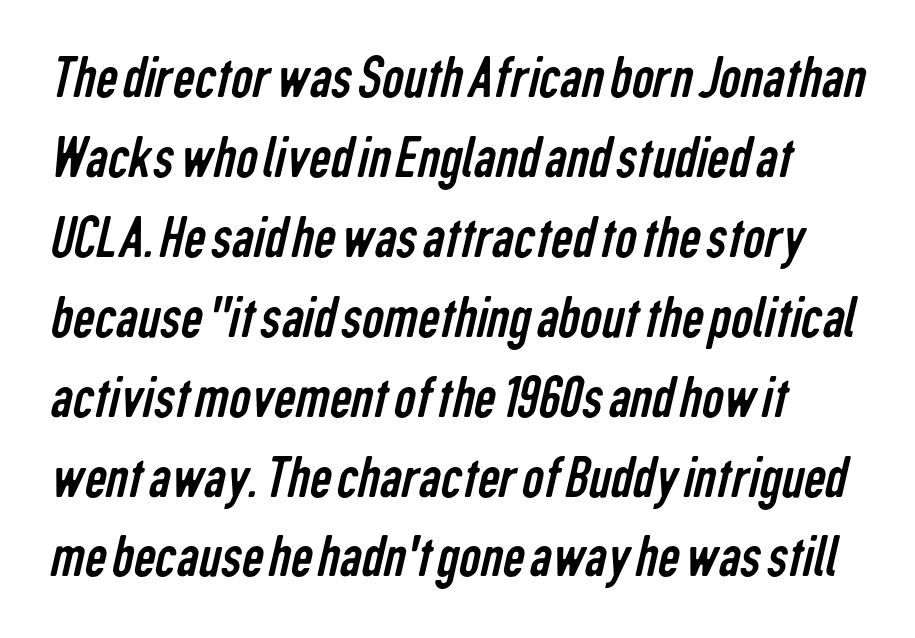
The letters advance in unequal steps, a hallmark of proportional type. The rendering uses a moderate line-height, typical for paragraphs. Nothing sits at the stroke ends, so this counts as sans-serif. The space directly below the letters is spotless. Glyph-to-glyph distance matches everyday printed text.
